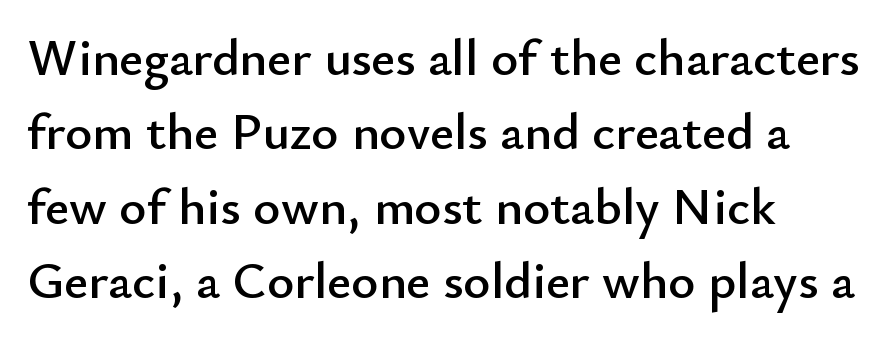
The image shows 52 px sans-serif type, upright; set left-aligned, normal line spacing (1.43x), normal letter spacing, not underlined; low stroke contrast and a small x-height.
